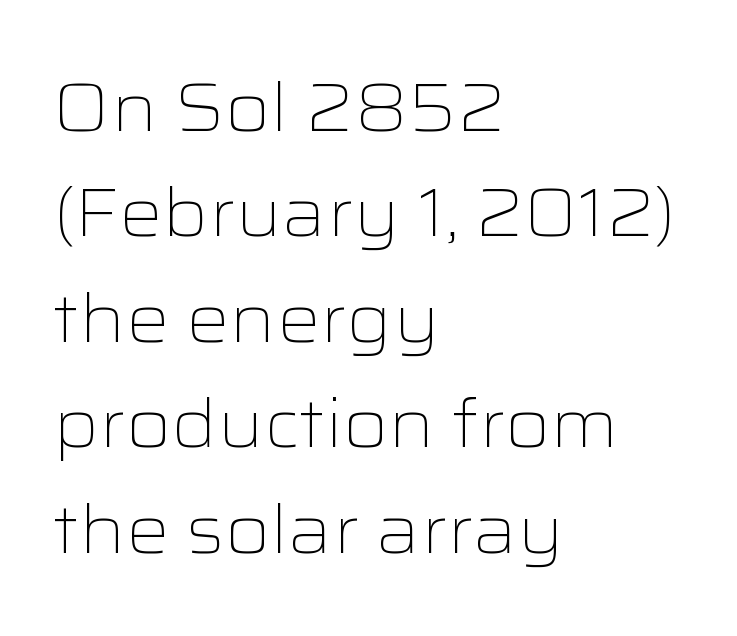
Letters have the restrained weight of plain body copy at most. Note: no serifs on the glyphs. Normally led — the rows are evenly, conventionally spaced. The horizontal fit of the characters is conventional and even. These lines are rendered in a variable-pitch font. The letters stand upright; this is a roman face.
